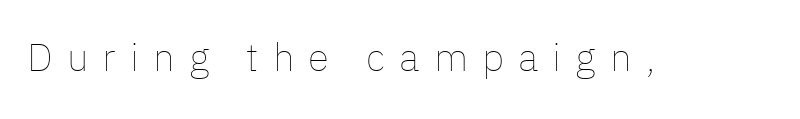
A typesetter would call this proportional, since set widths differ per character. Is there any slant? The stems are plumb. Descenders are the only things crossing below the line. Loose tracking; the words dissolve into strings of separated letters. Each stroke keeps to a modest, everyday thickness or less.
